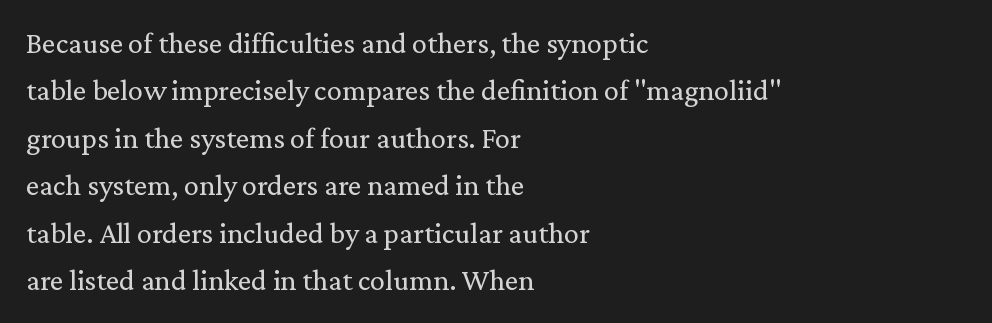
{"serif": "yes", "italic": "no", "bold": "no", "weight": "regular", "width": "normal", "stroke_contrast": "low", "x_height": "medium", "monospaced": "no", "underline": "no", "align": "left", "line_spacing": "normal", "line_spacing_ratio": 1.58, "letter_spacing": "normal", "letter_spacing_em": 0.0, "glyph_px": 30}
